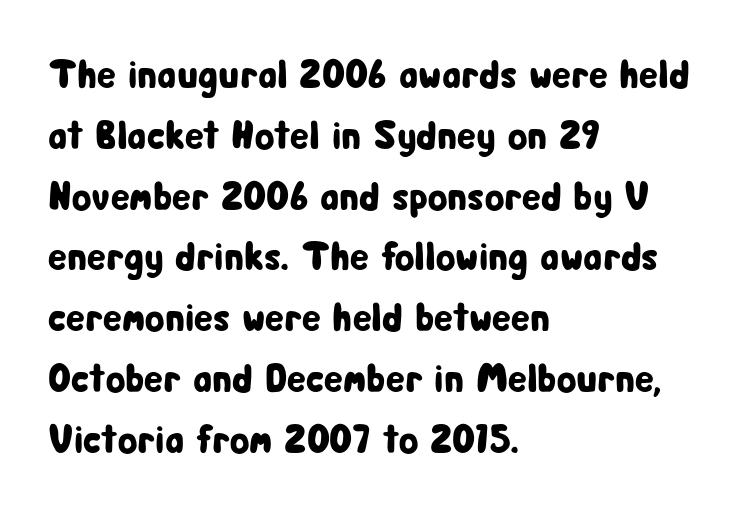
{"serif": "no", "italic": "no", "width": "condensed", "stroke_contrast": "low", "x_height": "medium", "monospaced": "no", "underline": "no", "align": "left", "line_spacing": "normal", "line_spacing_ratio": 1.52, "letter_spacing": "normal", "letter_spacing_em": 0.0, "glyph_px": 40}
